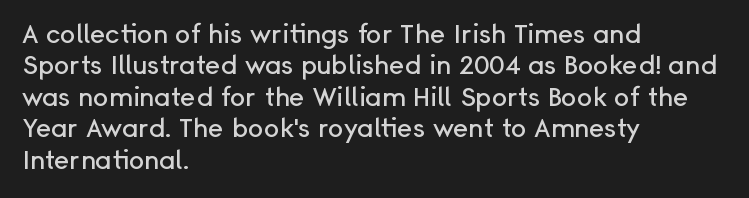
The image shows 26 px text type, upright; set left-aligned, line spacing 1.21x, normal letter spacing, not underlined.
